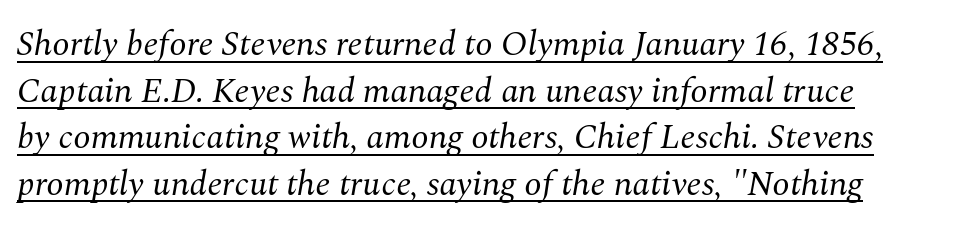
If you drew a line through each stem, it would be angled. Vertical stems look standard width or narrower in stroke. Rows of type keep a routine distance in the vertical direction. A classic flush-left, rag-right setting is used for this passage. Letter spacing: default.
